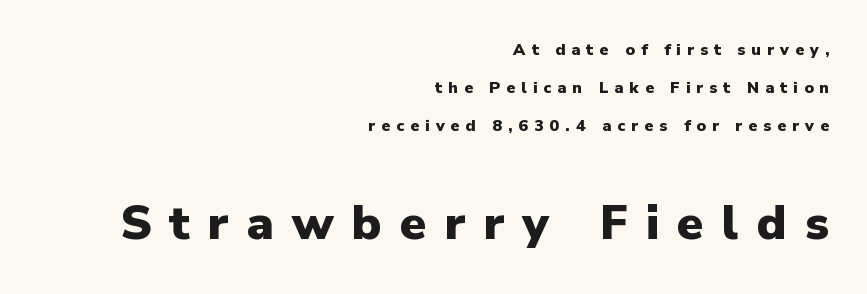
Alignment: flush right. Horizontal bands of white between lines are thick stripes. These two chunks differ in scale, with the bottom chunk taking the larger measure. Quick note: underline off. Type style note: lacks serifs.
